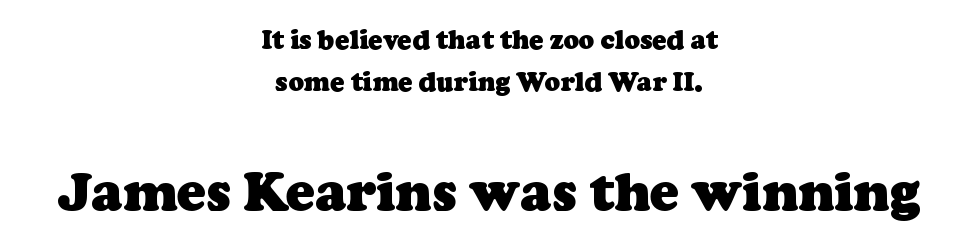
{"serif": "yes", "bold": "yes", "weight": "heavy", "width": "normal", "stroke_contrast": "low", "x_height": "medium", "monospaced": "no", "underline": "no", "align": "center", "line_spacing": "normal", "line_spacing_ratio": 1.63, "letter_spacing": "normal", "letter_spacing_em": 0.0, "larger_block": "second", "size_ratio": 2.04, "glyph_px": 53}
